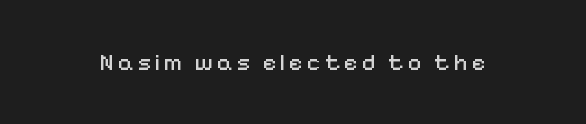
Q: Is the text bold? A: No.
Q: Is the text italic (slanted)? A: No, it is upright.
Q: Is the text underlined? A: No.
